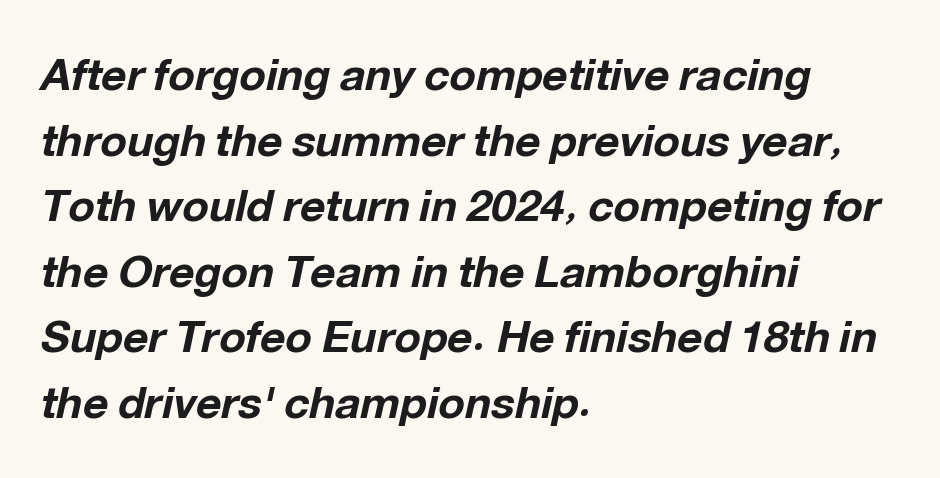
{"italic": "yes", "lean": "right", "slant_degrees": 12, "bold": "yes", "weight": "bold", "width": "normal", "stroke_contrast": "low", "x_height": "medium", "monospaced": "no", "underline": "no", "align": "left", "line_spacing": "normal", "line_spacing_ratio": 1.49, "letter_spacing": "normal", "letter_spacing_em": 0.0, "glyph_px": 44}
